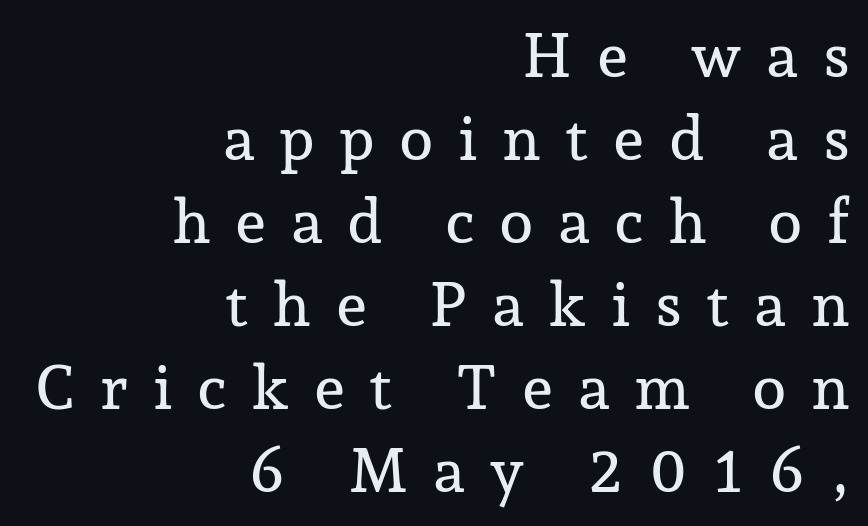
Q: Is the text italic (slanted)? A: No, it is upright.
Q: Is the typeface a serif or a sans-serif typeface? A: Serif.
Q: Is the text underlined? A: No.
Q: How is the paragraph aligned? A: Right-aligned.
Q: Is the spacing between letters normal or unusually wide? A: Unusually wide.
Q: Is the spacing between lines tight, normal or loose? A: Normal.
Q: Width (condensed, normal, or wide)? A: Normal.
Q: Stroke contrast? A: Low.
Q: x-height? A: Medium.
Q: Monospaced? A: No.
